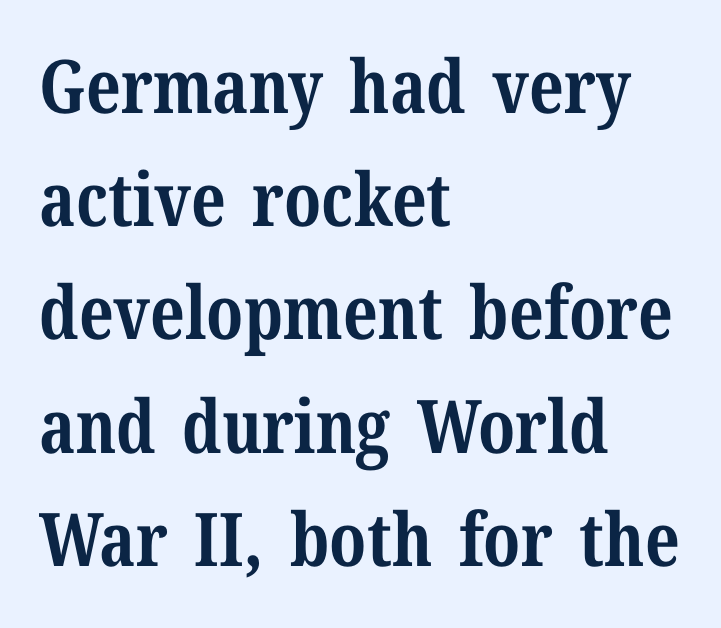
A typesetter would call this zero additional tracking. Check the space under the baseline: it is left empty. Note the varied advance widths — an 'i' is clearly narrower than an 'm'. Rows of type keep a routine distance in the vertical direction. Does the lettering tilt? It doesn't — this is upright.
